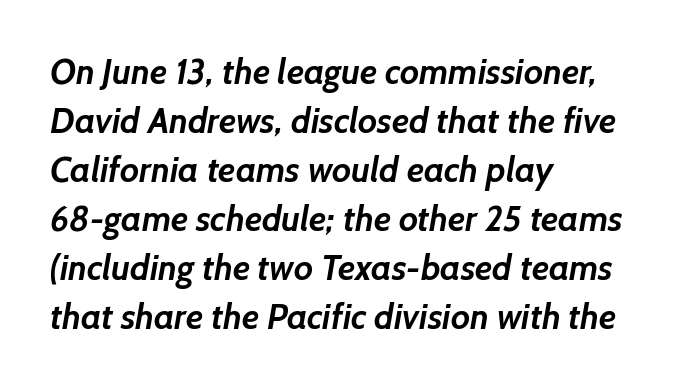
The text was rendered using a sans face with plain stroke endings. The passage shown is typed in a proportional face where columns would drift. The paragraph has a hard left edge and a soft right edge. Check the space under the baseline: it is left empty.
